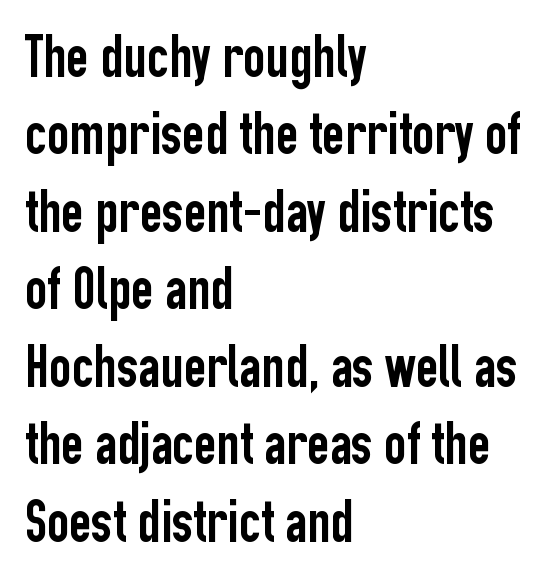
{"serif": "no", "italic": "no", "width": "condensed", "stroke_contrast": "low", "x_height": "medium", "monospaced": "no", "underline": "no", "align": "left", "line_spacing": "normal", "line_spacing_ratio": 1.27, "letter_spacing": "normal", "letter_spacing_em": 0.0, "glyph_px": 61}
